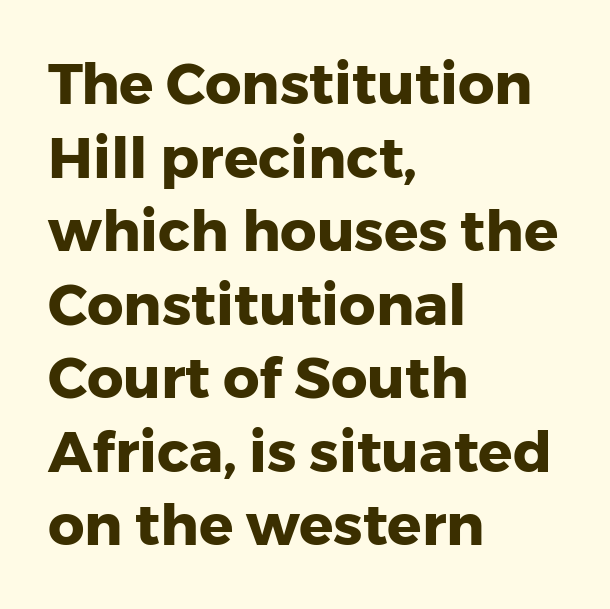
No word sits above an underline. Vertically, the passage feels balanced, rows spaced as you'd expect. Do the characters align in a grid? No, the font is proportional. A student would call this left alignment; a typographer would say flush left, rag right.
